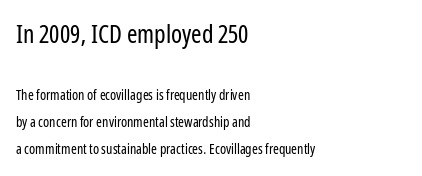
{"italic": "no", "bold": "no", "underline": "no", "align": "left", "line_spacing": "loose", "line_spacing_ratio": 1.95, "letter_spacing": "normal", "letter_spacing_em": 0.0, "larger_block": "first", "size_ratio": 1.79, "glyph_px": 25}
